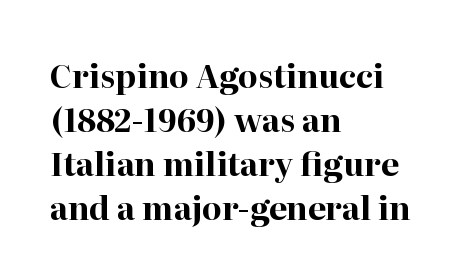
The image shows 32 px bold serif type, upright; set left-aligned, normal line spacing (1.37x), normal letter spacing, not underlined; high stroke contrast and a medium x-height.
